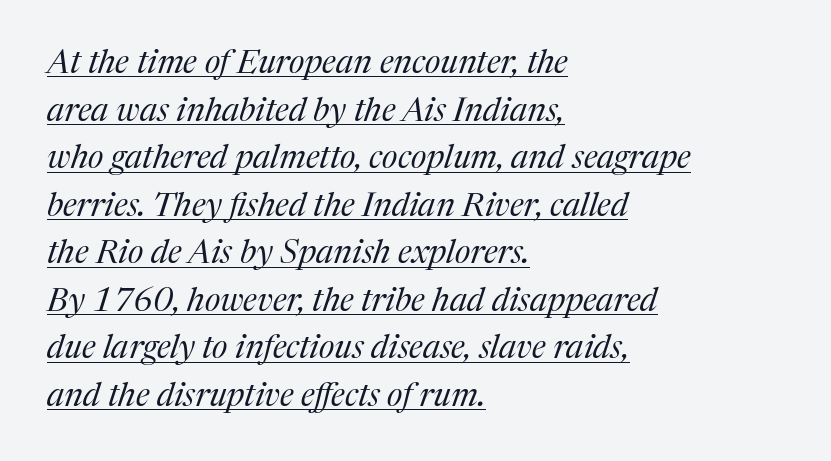
The image shows 33 px regular-weight serif type, italic (leaning right); set left-aligned, normal line spacing (1.44x), normal letter spacing, underlined; medium stroke contrast and a medium x-height.
